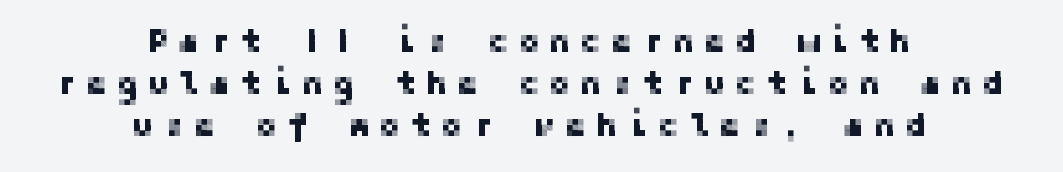
Caption: expanded tracking, letters set apart. The designer went with a sans here, leaving each stem footless. No italicization has been applied; the sample stays upright. The passage shown stacks its lines at a standard gap. Letters rest on an invisible, unmarked baseline. One-word summary of the alignment: center.
